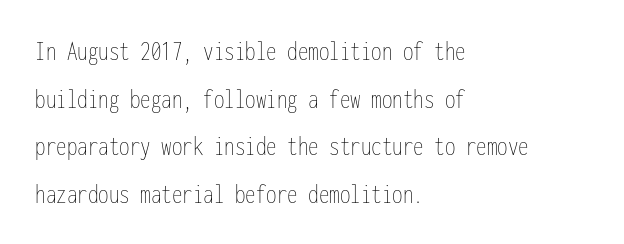
No italicization has been applied; the sample stays upright. Every character here occupies the same horizontal width, giving the sample a typewriter-like rhythm. The rendering keeps characters at their native spacing. Each line starts at the same left margin while the right side varies. The letterforms sit at book weight or below.
